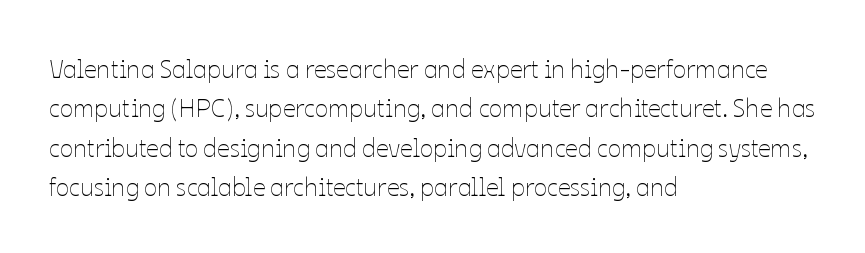
The image shows 25 px text type, upright; set left-aligned, normal line spacing (1.58x), normal letter spacing, not underlined.
